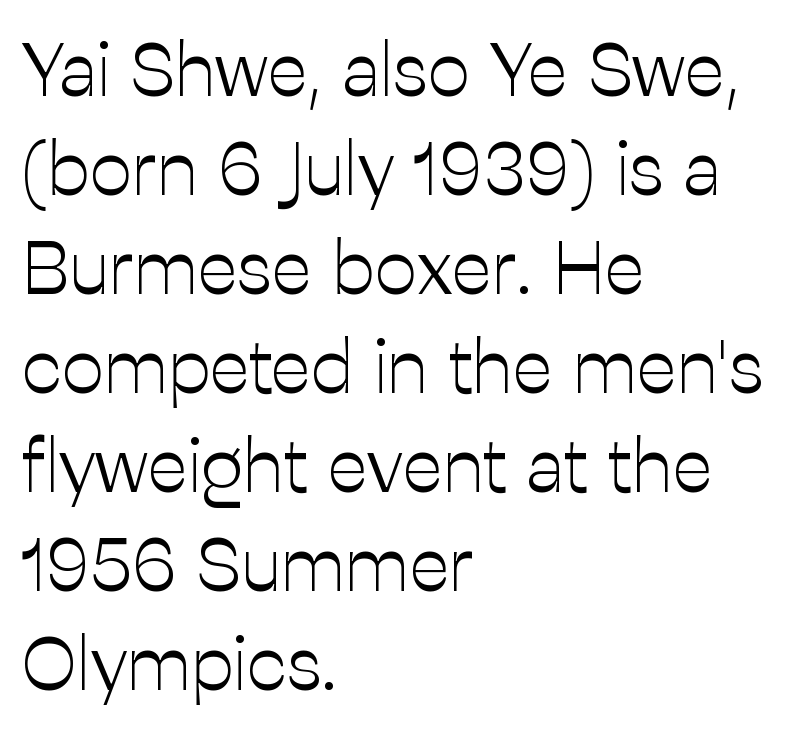
{"serif": "no", "italic": "no", "bold": "no", "weight": "light", "width": "normal", "stroke_contrast": "low", "x_height": "medium", "monospaced": "no", "underline": "no", "align": "left", "line_spacing": "normal", "line_spacing_ratio": 1.32, "letter_spacing": "normal", "letter_spacing_em": 0.0, "glyph_px": 75}
